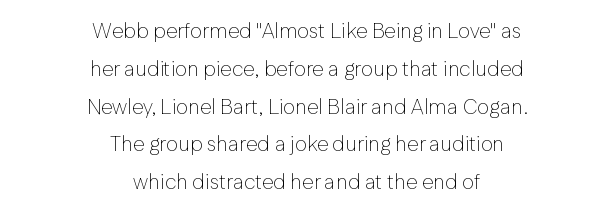
{"italic": "no", "bold": "no", "underline": "no", "align": "center", "line_spacing_ratio": 1.8, "letter_spacing": "normal", "letter_spacing_em": 0.0, "glyph_px": 21}
